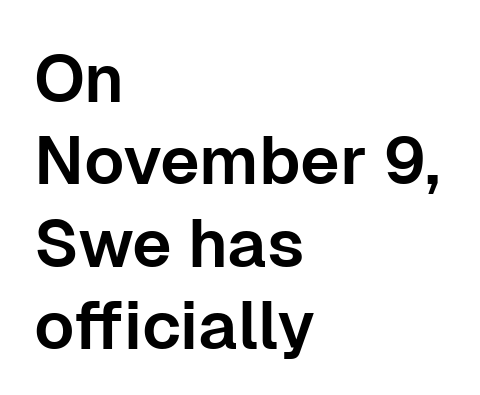
{"serif": "no", "italic": "no", "width": "normal", "stroke_contrast": "low", "x_height": "medium", "monospaced": "no", "underline": "no", "align": "left", "line_spacing_ratio": 1.23, "letter_spacing": "normal", "letter_spacing_em": 0.0, "glyph_px": 67}
